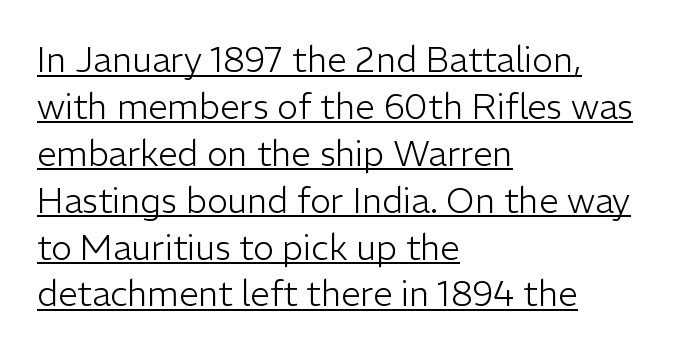
{"serif": "no", "italic": "no", "bold": "no", "weight": "light", "width": "normal", "stroke_contrast": "low", "x_height": "medium", "monospaced": "no", "underline": "yes", "align": "left", "line_spacing": "normal", "line_spacing_ratio": 1.34, "letter_spacing": "normal", "letter_spacing_em": 0.0, "glyph_px": 35}
